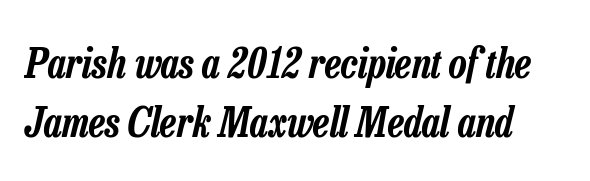
Q: Is the text italic (slanted)? A: Yes, it leans right by about 13 degrees.
Q: Is the text underlined? A: No.
Q: Is the spacing between letters normal or unusually wide? A: Normal.
Q: Is the spacing between lines tight, normal or loose? A: Normal.
Q: Width (condensed, normal, or wide)? A: Condensed.
Q: Stroke contrast? A: Low.
Q: x-height? A: Medium.
Q: Monospaced? A: No.
